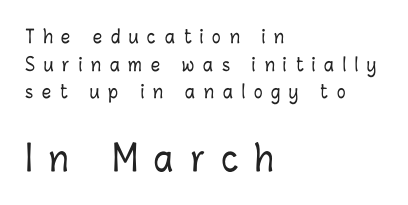
{"italic": "no", "width": "condensed", "stroke_contrast": "low", "x_height": "medium", "monospaced": "no", "underline": "no", "align": "left", "line_spacing": "normal", "line_spacing_ratio": 1.53, "letter_spacing": "wide", "letter_spacing_em": 0.49, "larger_block": "second", "size_ratio": 1.94, "glyph_px": 35}
